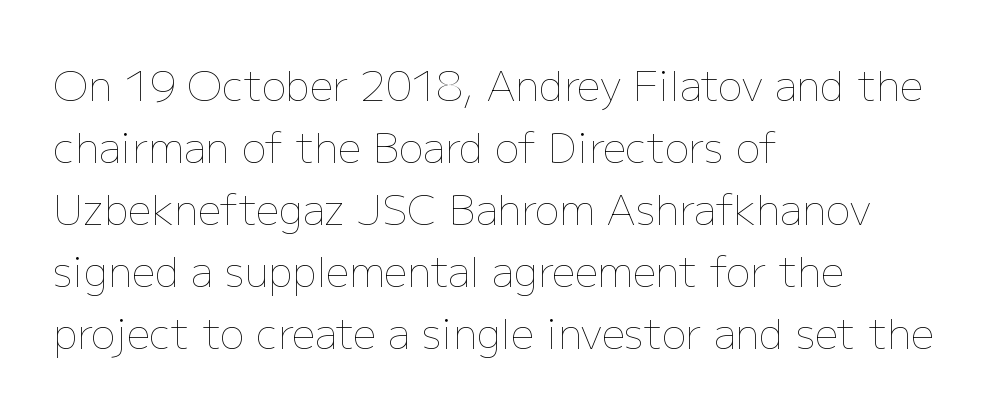
The image shows 41 px thin type, upright; set left-aligned, normal line spacing (1.51x), normal letter spacing, not underlined; low stroke contrast and a medium x-height.
